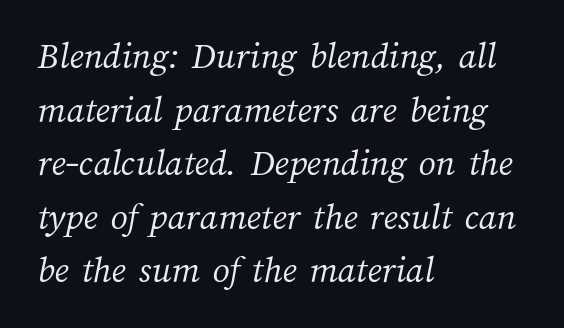
The image shows 38 px light type; set left-aligned, normal line spacing (1.41x), normal letter spacing, not underlined; medium stroke contrast and a medium x-height.
